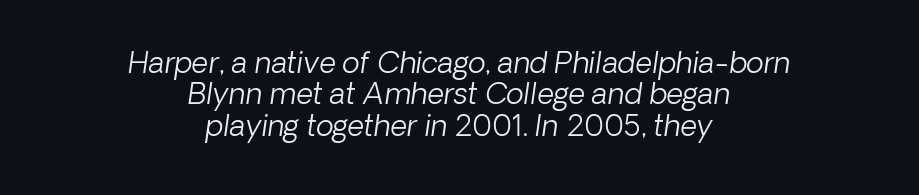
Think of a printed novel: that variable character pitch is what you see here. Compared with a typical body face, this is equally light or lighter still. Descender tails drop into unmarked territory. Notice how the passage keeps no hard edge, just a central spine. Nobody touched the tracking dial on this one.
